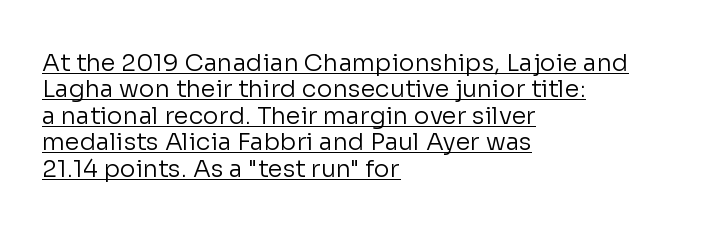
The image shows 24 px text type, upright; set left-aligned, tight line spacing (1.1x), normal letter spacing, underlined.
